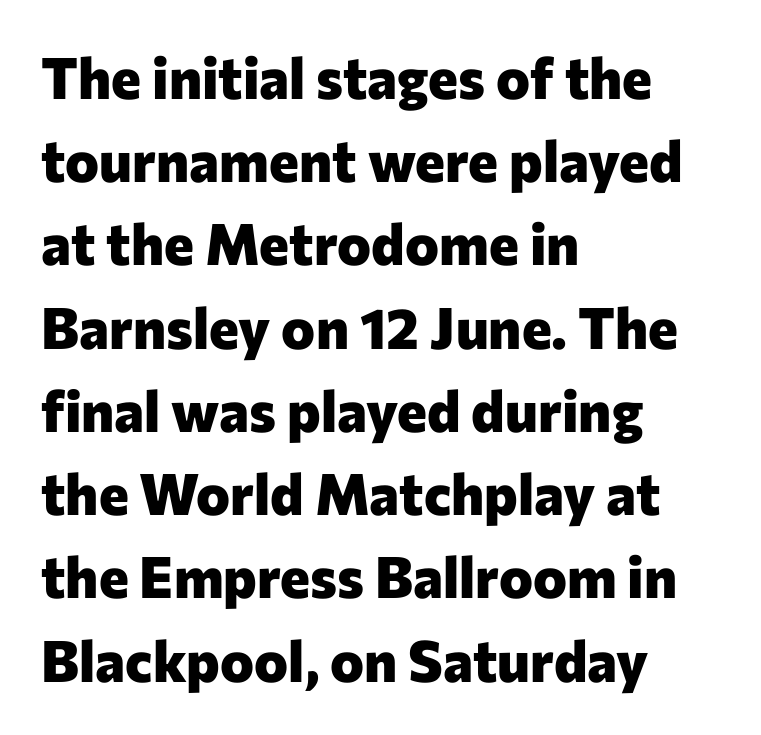
Q: Is the text bold? A: Yes.
Q: Is the text italic (slanted)? A: No, it is upright.
Q: Is the typeface a serif or a sans-serif typeface? A: Sans-serif.
Q: Is the text underlined? A: No.
Q: How is the paragraph aligned? A: Left-aligned.
Q: Is the spacing between letters normal or unusually wide? A: Normal.
Q: Is the spacing between lines tight, normal or loose? A: Normal.
Q: Width (condensed, normal, or wide)? A: Normal.
Q: Stroke contrast? A: Low.
Q: x-height? A: Medium.
Q: Monospaced? A: No.
